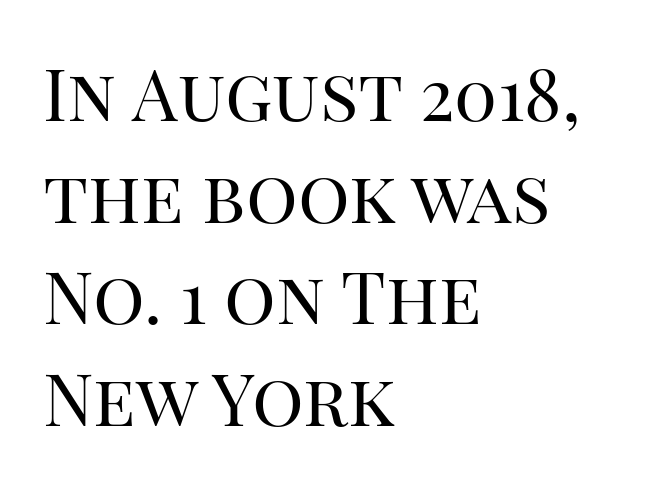
Q: Is the text bold? A: No.
Q: Is the text italic (slanted)? A: No, it is upright.
Q: Is the typeface a serif or a sans-serif typeface? A: Serif.
Q: Is the text underlined? A: No.
Q: How is the paragraph aligned? A: Left-aligned.
Q: Is the spacing between letters normal or unusually wide? A: Normal.
Q: Is the spacing between lines tight, normal or loose? A: Normal.
Q: Width (condensed, normal, or wide)? A: Normal.
Q: Stroke contrast? A: High.
Q: x-height? A: Large.
Q: Monospaced? A: No.
